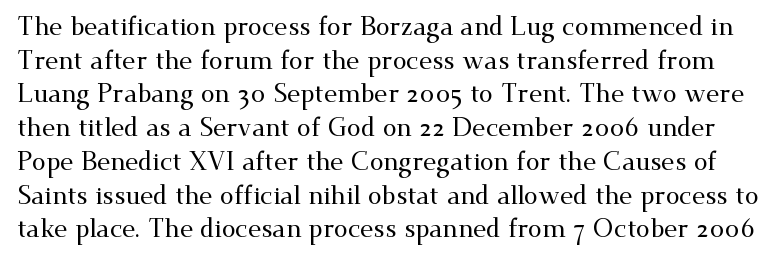
This block has exactly the height ordinary leading produces. The tracking reads as untouched default to a designer's eye. This rendering features lettering with no underline. Ordinary non-slanted type is in use.
